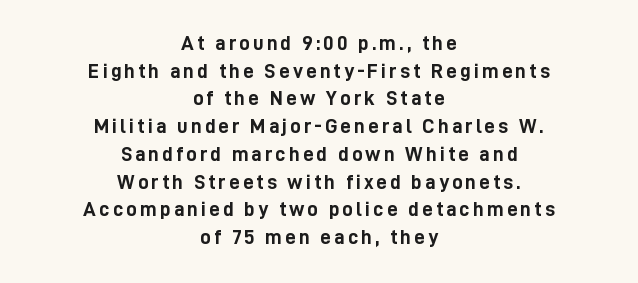
If you folded the block vertically in half, each line would mirror itself in length. This sample keeps an unexceptional amount of space between lines. A typesetter would mark this as roman, not italic. The characters look thick and weighty, a clear bold. Honestly, there is no underline to notice here at all.
